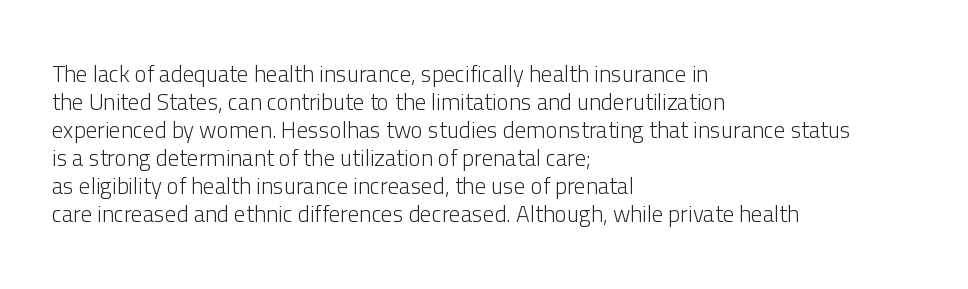
Q: Is the text bold? A: No.
Q: Is the text italic (slanted)? A: No, it is upright.
Q: Is the text underlined? A: No.
Q: How is the paragraph aligned? A: Left-aligned.
Q: Is the spacing between letters normal or unusually wide? A: Normal.
